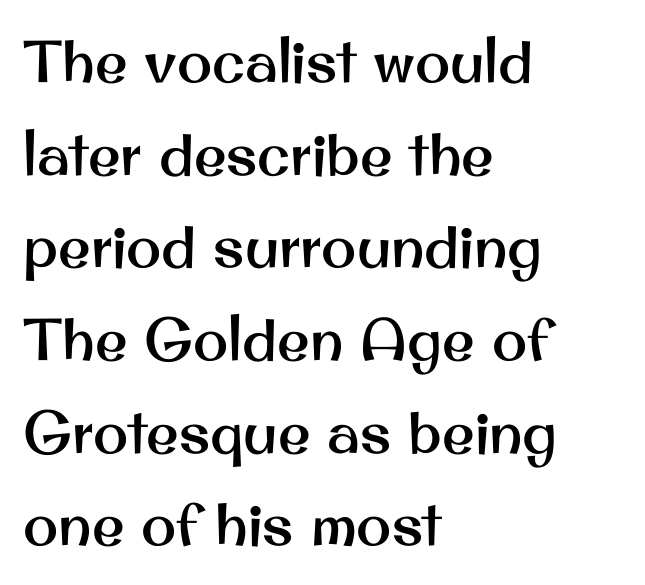
Style check: upright. A bare baseline throughout the passage. Each new line begins a customary step beneath the previous one. You could not count columns in this text — the font is proportionally spaced. The font family rendered here belongs to the sans-serif group. This rendering uses left alignment, leaving the right contour irregular.
